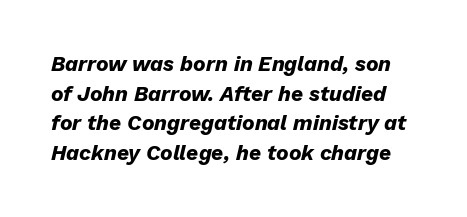
The image shows 21 px bold type, italic (leaning right); set normal line spacing (1.41x), normal letter spacing, not underlined.
